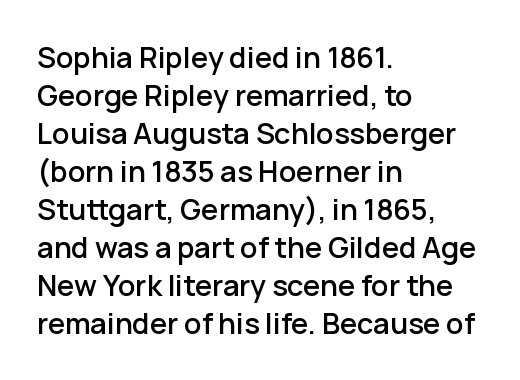
The image shows 29 px sans-serif type, upright; set left-aligned, normal line spacing (1.31x), normal letter spacing, not underlined; low stroke contrast and a medium x-height.
